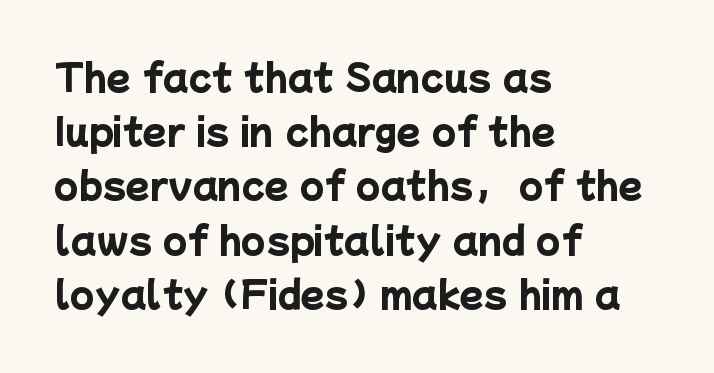
The image shows 35 px heavy sans-serif type; set left-aligned, normal line spacing (1.55x), normal letter spacing, not underlined; low stroke contrast and a medium x-height.
